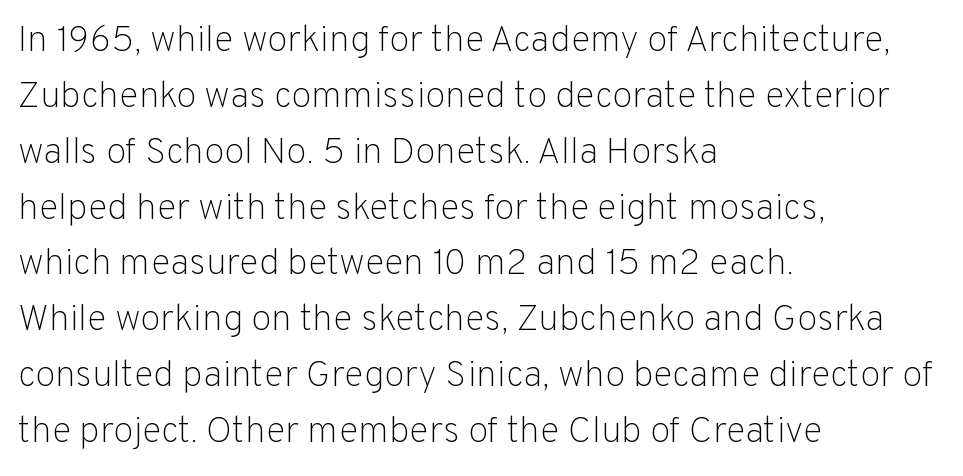
Q: Is the text bold? A: No.
Q: Is the text italic (slanted)? A: No, it is upright.
Q: Is the typeface a serif or a sans-serif typeface? A: Sans-serif.
Q: Is the text underlined? A: No.
Q: How is the paragraph aligned? A: Left-aligned.
Q: Is the spacing between letters normal or unusually wide? A: Normal.
Q: Is the spacing between lines tight, normal or loose? A: Normal.
Q: Width (condensed, normal, or wide)? A: Normal.
Q: Stroke contrast? A: Low.
Q: x-height? A: Medium.
Q: Monospaced? A: No.
